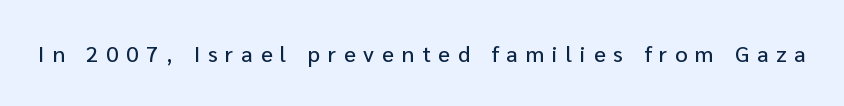
The letters stand straight up with perfectly vertical stems. These lines have a slow, spaced-out rhythm from letter to letter. Unmarked baselines from the first word to the last.
